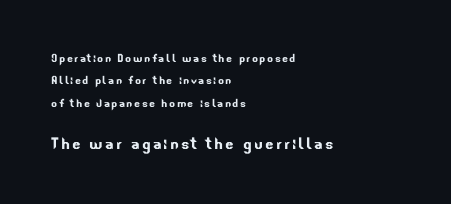
{"underline": "no", "align": "left", "line_spacing": "normal", "line_spacing_ratio": 1.59, "larger_block": "second", "size_ratio": 1.43, "glyph_px": 20}
